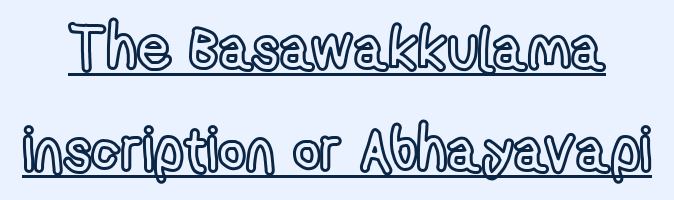
The image shows 60 px condensed type, upright; set normal line spacing (1.7x), normal letter spacing, underlined; a medium x-height.
